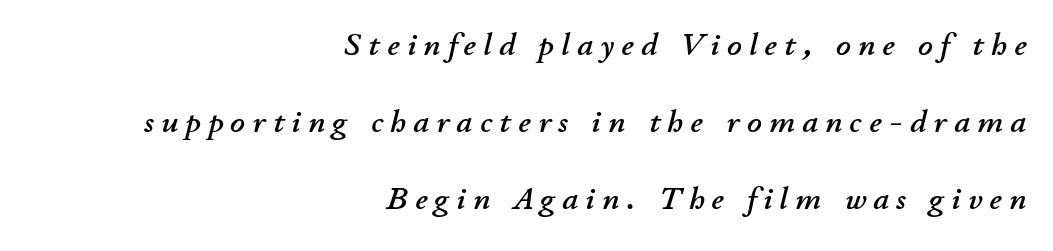
No word sits above an underline. You could fit nearly another row in the gap between these rows. Designer's note — italics engaged. Teacher's note: observe the even right margin — that is flush-right alignment. Each word looks stretched out because of the extra space between its letters. The letters advance in unequal steps, a hallmark of proportional type.
